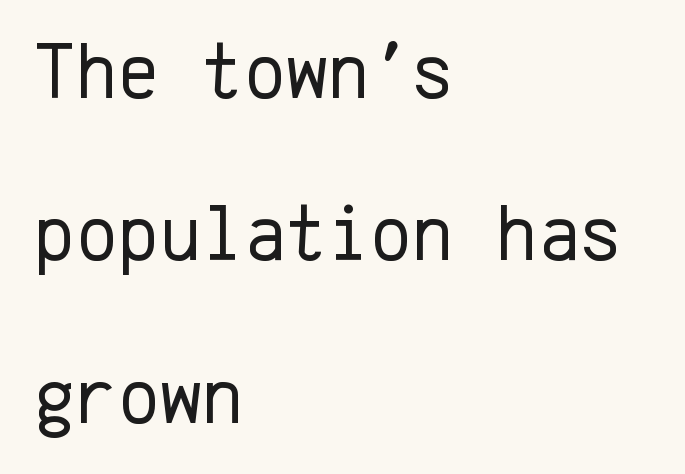
{"serif": "no", "italic": "no", "bold": "no", "weight": "regular", "width": "normal", "stroke_contrast": "low", "x_height": "medium", "monospaced": "yes", "underline": "no", "align": "left", "line_spacing": "loose", "line_spacing_ratio": 2.03, "letter_spacing": "normal", "letter_spacing_em": 0.0, "glyph_px": 80}
